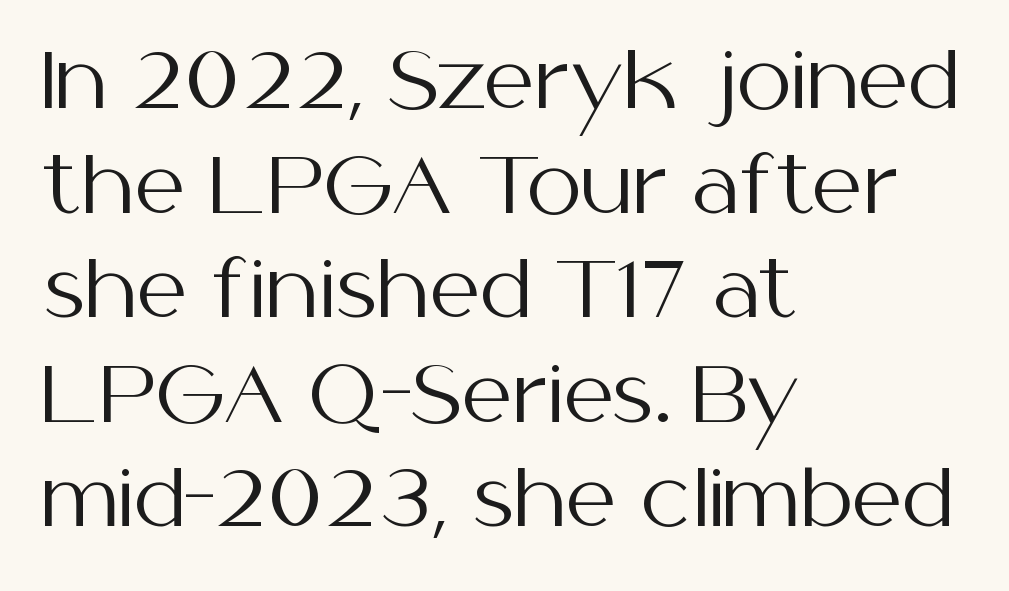
{"serif": "no", "italic": "no", "bold": "no", "weight": "regular", "width": "normal", "stroke_contrast": "medium", "x_height": "medium", "monospaced": "no", "underline": "no", "align": "left", "line_spacing": "normal", "line_spacing_ratio": 1.34, "letter_spacing": "normal", "letter_spacing_em": 0.0, "glyph_px": 78}
